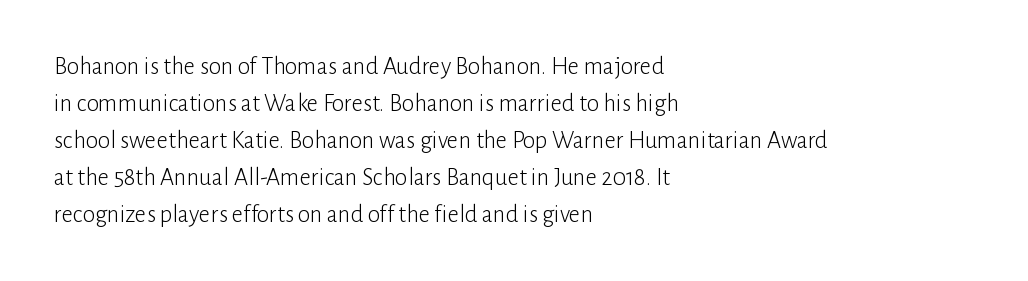
A typesetter would call this leading conventional body-copy spacing. Descender tails drop into unmarked territory. Visually the block forms a straight wall on the left and a jagged coastline on the right. Do the letters lean? They stand straight.
